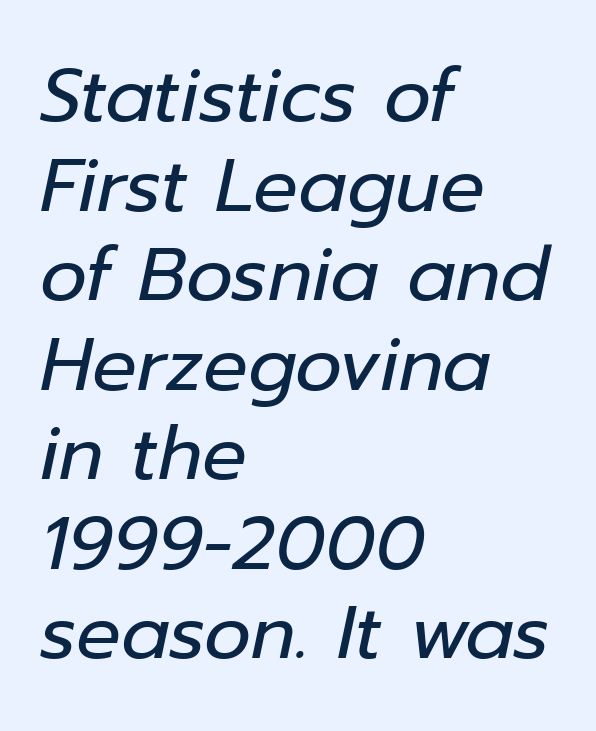
{"italic": "yes", "lean": "right", "slant_degrees": 12, "bold": "no", "weight": "regular", "width": "normal", "stroke_contrast": "low", "x_height": "medium", "monospaced": "no", "underline": "no", "align": "left", "line_spacing_ratio": 1.21, "letter_spacing": "normal", "letter_spacing_em": 0.0, "glyph_px": 74}
